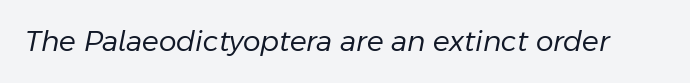
Underline: absent. Stem width sits at or under what a default text font uses. Rendered with sloped, italic letterforms. Is this a fixed-width face? No — the glyphs have proportional, varying widths. Each word holds together tightly as a unit, with standard inter-letter gaps.
